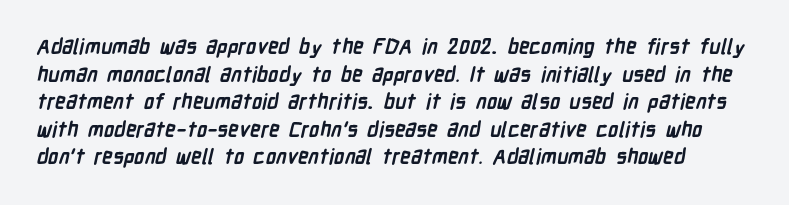
The image shows 21 px bold type; set normal line spacing (1.31x), normal letter spacing, not underlined.
